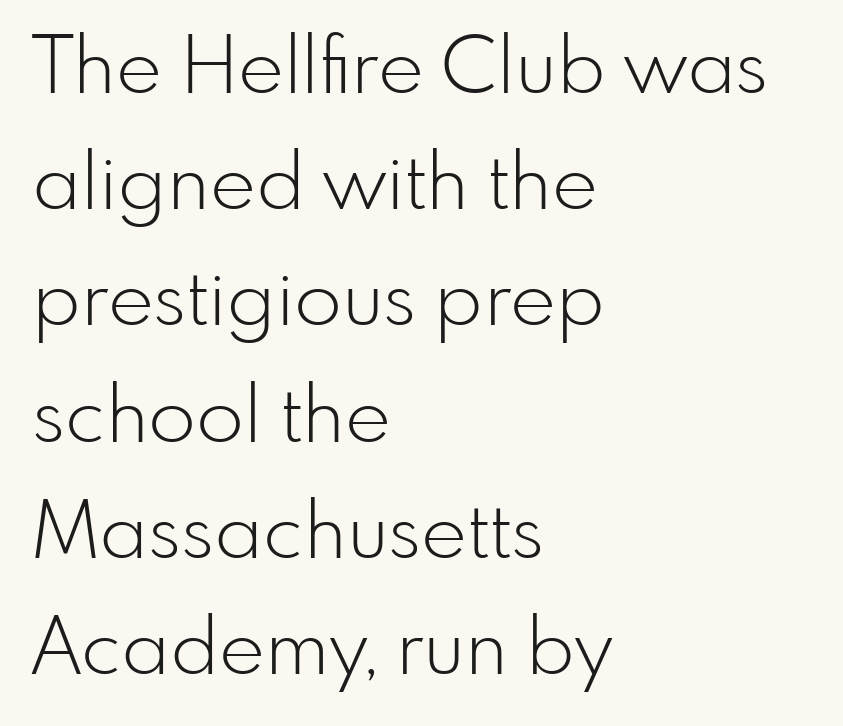
Q: Is the text bold? A: No.
Q: Is the text italic (slanted)? A: No, it is upright.
Q: Is the typeface a serif or a sans-serif typeface? A: Sans-serif.
Q: Is the text underlined? A: No.
Q: How is the paragraph aligned? A: Left-aligned.
Q: Is the spacing between letters normal or unusually wide? A: Normal.
Q: Is the spacing between lines tight, normal or loose? A: Normal.
Q: Width (condensed, normal, or wide)? A: Normal.
Q: Stroke contrast? A: Low.
Q: x-height? A: Small.
Q: Monospaced? A: No.
